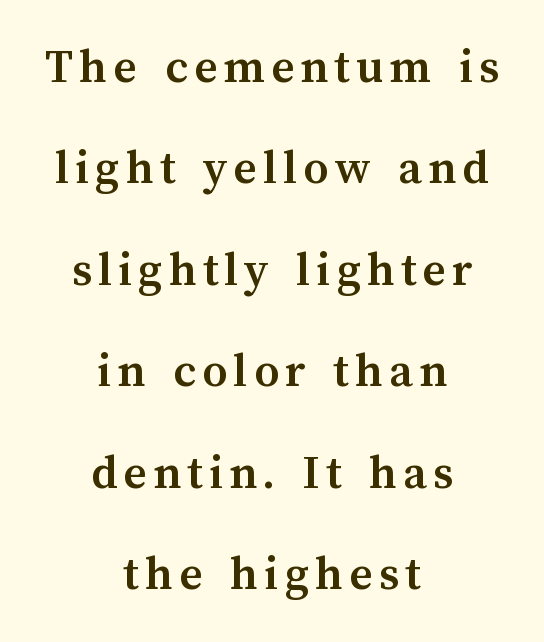
The image shows 50 px semibold type, upright; set centered, loose line spacing (2.03x), not underlined; medium stroke contrast and a medium x-height.
